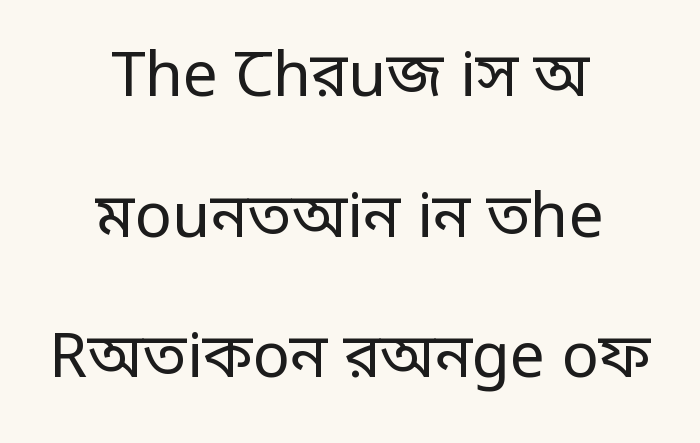
Spacing verdict: proportional, widths tailored to each character. The rendering keeps characters at their native spacing. Lines of text with bare space underneath. Widely set lines give the paragraph a tall, airy silhouette. Ink coverage per letter is moderate at most.
